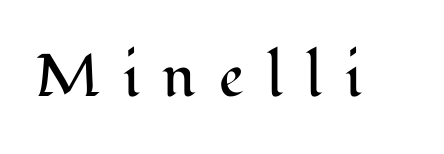
Here the designer chose a conventional face with non-uniform glyph widths. Italic: no, the glyphs are upright roman. Examine the stroke ends and you'll spot serifs. The cut favours lightness, reaching ordinary text weight at its darkest. The rendering inserts visible extra space after every character.
